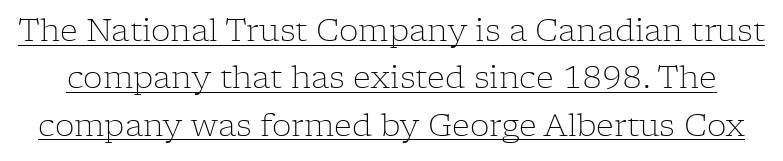
The image shows 31 px light serif type, upright; set normal line spacing (1.53x), normal letter spacing, underlined; low stroke contrast and a medium x-height.
